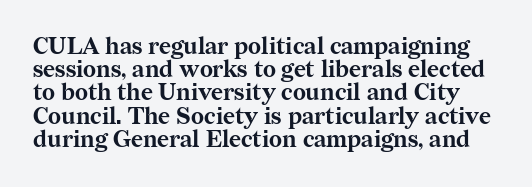
{"italic": "no", "bold": "yes", "underline": "no", "line_spacing": "tight", "line_spacing_ratio": 1.01, "letter_spacing": "normal", "letter_spacing_em": 0.0, "glyph_px": 23}
